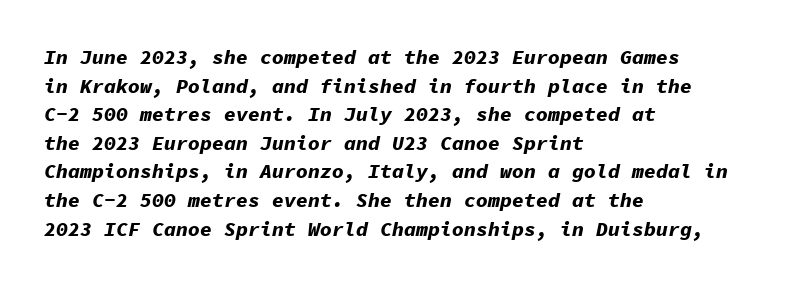
{"italic": "yes", "lean": "right", "slant_degrees": 11, "bold": "yes", "underline": "no", "align": "left", "line_spacing": "normal", "line_spacing_ratio": 1.43, "letter_spacing": "normal", "letter_spacing_em": 0.0, "glyph_px": 20}
